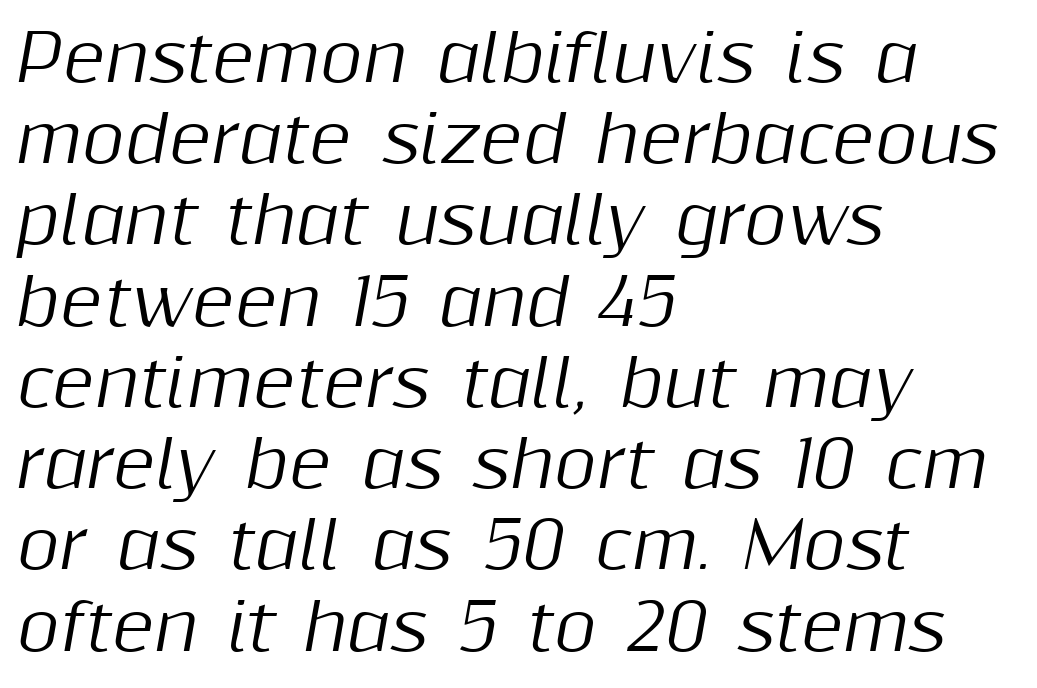
{"italic": "yes", "lean": "right", "slant_degrees": 10, "width": "normal", "stroke_contrast": "medium", "x_height": "medium", "monospaced": "no", "underline": "no", "align": "left", "line_spacing": "normal", "line_spacing_ratio": 1.25, "letter_spacing": "normal", "letter_spacing_em": 0.0, "glyph_px": 65}
